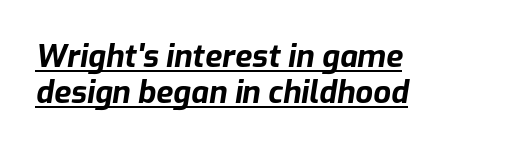
The passage shown leans; its letterforms are oblique. I'd describe the lettering as bold — thick and assertive. The type is set solid horizontally, with unmodified tracking. Each letter keeps its own natural width here, so spacing adapts to shape. These characters rest on top of a visible drawn line.
